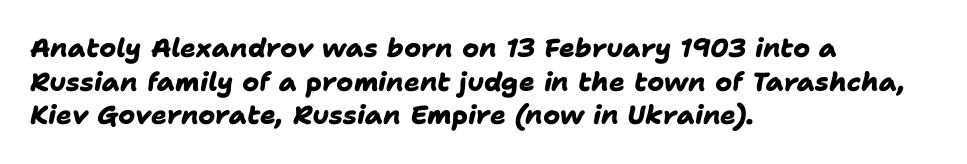
The image shows 26 px bold type; set left-aligned, normal line spacing (1.29x), normal letter spacing, not underlined.
